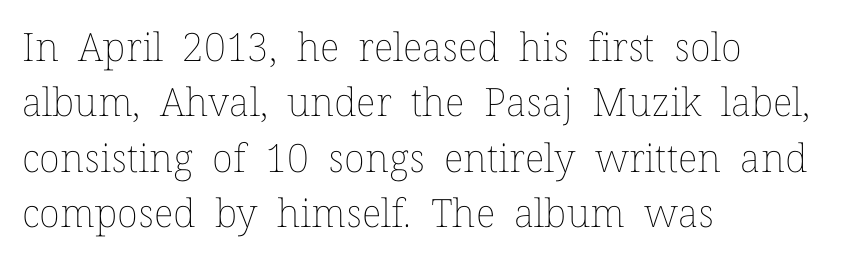
The image shows 39 px thin type, upright; set left-aligned, normal line spacing (1.42x), normal letter spacing, not underlined; low stroke contrast and a medium x-height.
